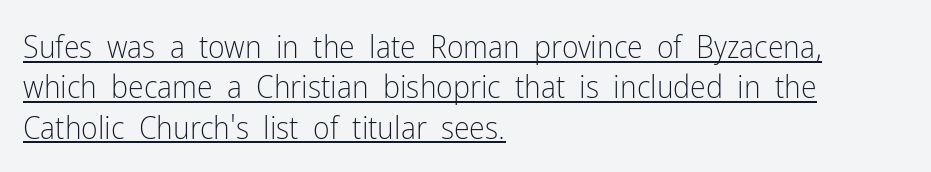
Quick note: underline on. Varying glyph widths throughout — classic text-font behaviour. Posture: upright roman. Horizontally, the lines are justified to the leading edge only. The rendering shows plain stroke endings on the letterforms — a sans-serif design. Caption: standard tracking, unaltered.
